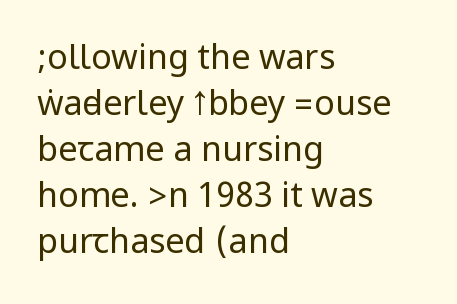
These glyphs show unthickened strokes, regular width or finer. Rendered with straight, roman letterforms. Teacher's note: observe the even left margin — that is flush-left alignment. This is sans-serif lettering, the kind often seen on screens and signage.
